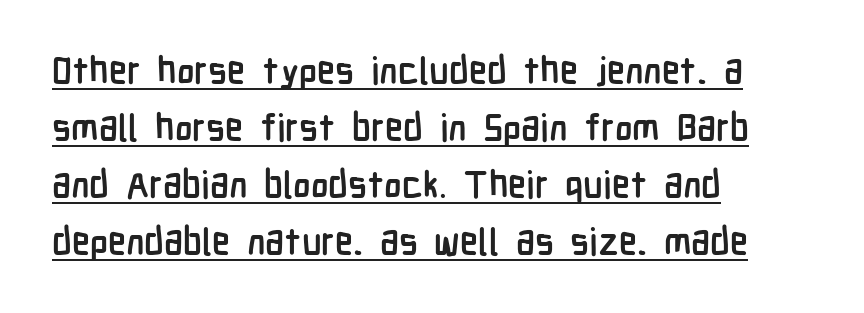
Typesetter's note: full bold, strokes at maximum text heaviness. Is there much room between lines? A standard amount, neither cramped nor airy. Note the varied advance widths — an 'i' is clearly narrower than an 'm'. Teacher's note: observe the even left margin — that is flush-left alignment. The specimen reads as upright at a glance.
